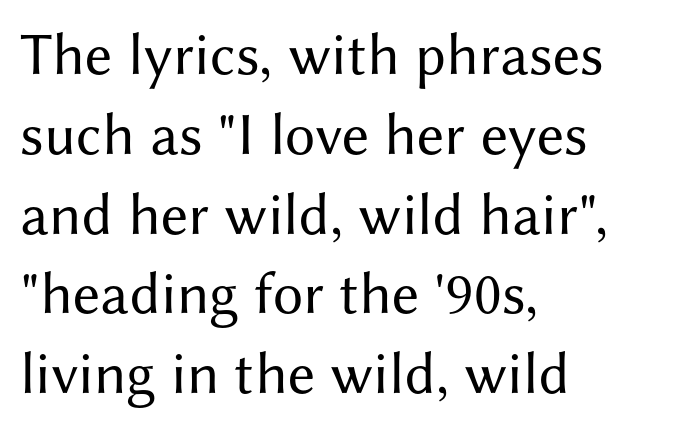
{"serif": "no", "italic": "no", "bold": "no", "weight": "regular", "width": "normal", "stroke_contrast": "medium", "x_height": "medium", "monospaced": "no", "underline": "no", "align": "left", "line_spacing": "normal", "line_spacing_ratio": 1.33, "letter_spacing": "normal", "letter_spacing_em": 0.0, "glyph_px": 60}
